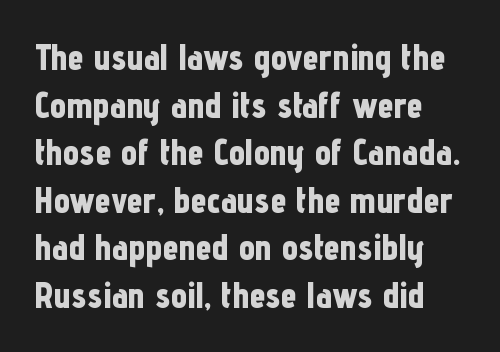
Look at the tracking — it's just the regular setting, nothing added. Observe the absence of serifs on each vertical stroke in this sample. The string is rendered with underlining switched off. Ascenders rise straight up at ninety degrees.
